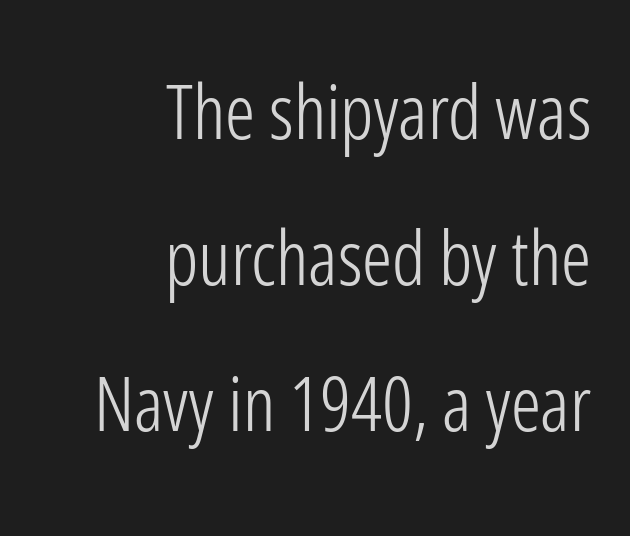
{"serif": "no", "italic": "no", "bold": "no", "weight": "light", "width": "condensed", "stroke_contrast": "low", "x_height": "medium", "monospaced": "no", "underline": "no", "align": "right", "line_spacing": "loose", "line_spacing_ratio": 1.95, "letter_spacing": "normal", "letter_spacing_em": 0.0, "glyph_px": 75}
